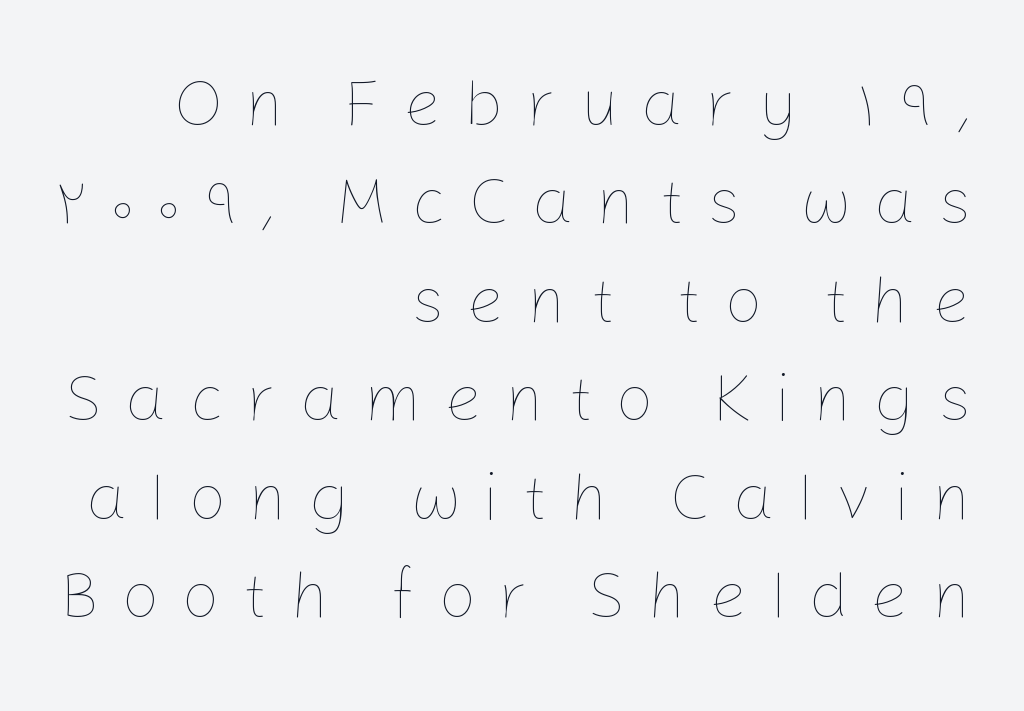
Stem width sits at or under what a default text font uses. Proportional: the letters do not fall into vertical columns. The vertical gap from one line to the next is medium. Compared with a flush-left layout, this one pins lines to the opposite, right side. Tracking here is generous; glyphs stand well apart from one another.
